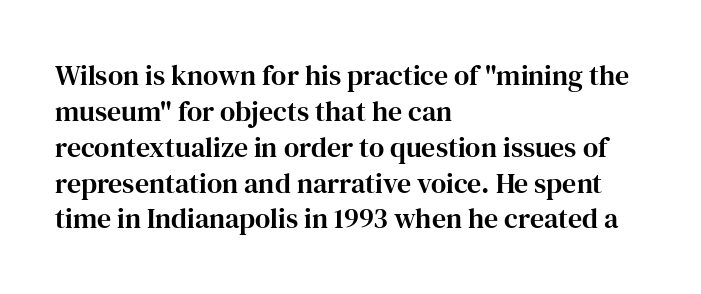
The image shows 28 px serif type, upright; set left-aligned, normal line spacing (1.28x), normal letter spacing, not underlined; high stroke contrast and a medium x-height.
